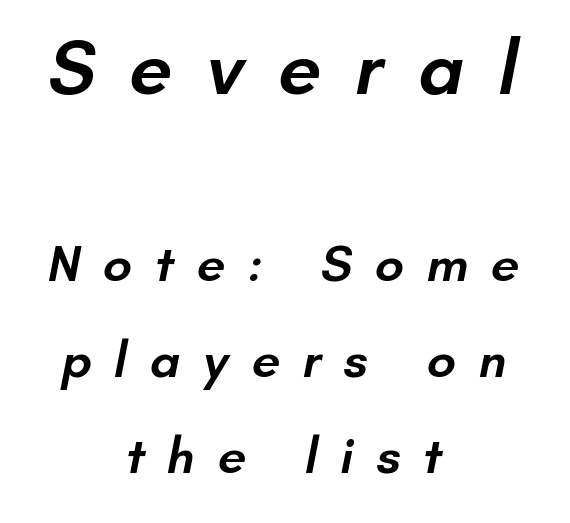
{"serif": "no", "bold": "semi", "weight": "semibold", "width": "normal", "stroke_contrast": "low", "x_height": "small", "monospaced": "no", "underline": "no", "align": "center", "line_spacing_ratio": 1.88, "letter_spacing": "wide", "letter_spacing_em": 0.44, "larger_block": "first", "size_ratio": 1.51, "glyph_px": 77}
